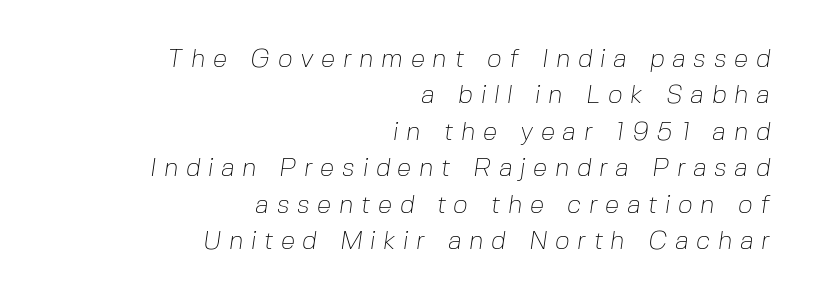
This rendering uses right alignment, leaving the left contour irregular. Glance below the letters and you will spot only blank space. The horizontal fit of the characters is loose and conspicuously gappy. Heaviness? Minimal to ordinary, like unemphasized prose. The block of text has a typical density, with ordinary space between rows.
